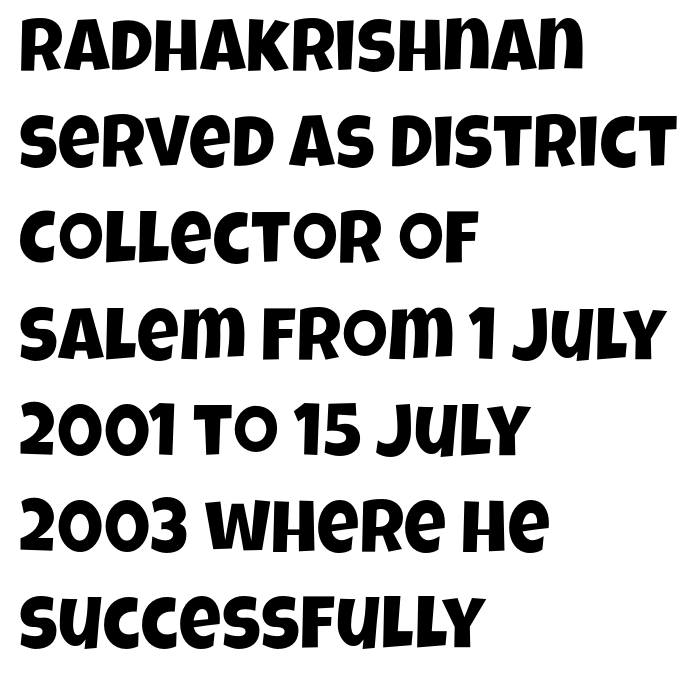
{"serif": "no", "width": "condensed", "stroke_contrast": "low", "x_height": "large", "monospaced": "no", "underline": "no", "align": "left", "line_spacing": "normal", "line_spacing_ratio": 1.3, "letter_spacing": "normal", "letter_spacing_em": 0.0, "glyph_px": 74}
